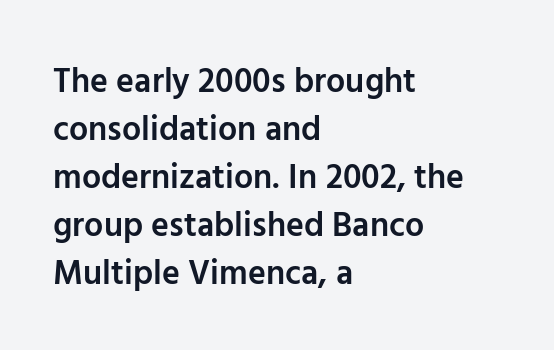
Bold? Not quite — semibold, heavier than regular but stopping short. Regular leading. Type style note: lacks serifs. One-word summary of the alignment: left. Think of a printed novel: that variable character pitch is what you see here. Decoration check: the copy has no underline.
